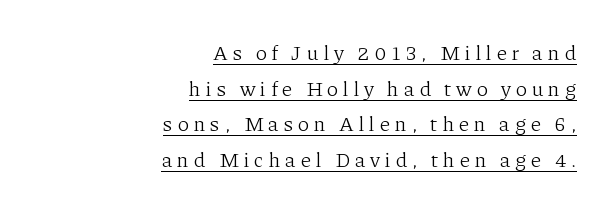
Q: Is the text bold? A: No.
Q: Is the text italic (slanted)? A: No, it is upright.
Q: Is the text underlined? A: Yes.
Q: How is the paragraph aligned? A: Right-aligned.
Q: Is the spacing between letters normal or unusually wide? A: Unusually wide.
Q: Is the spacing between lines tight, normal or loose? A: Normal.
